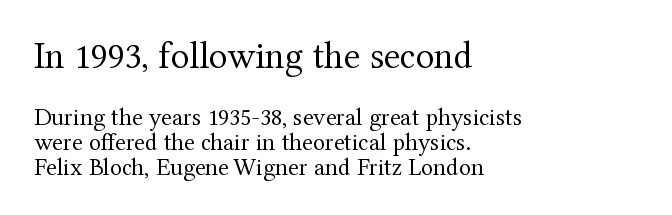
{"serif": "yes", "italic": "no", "bold": "no", "weight": "regular", "width": "normal", "stroke_contrast": "medium", "x_height": "medium", "monospaced": "no", "underline": "no", "align": "left", "line_spacing": "tight", "line_spacing_ratio": 0.99, "letter_spacing": "normal", "letter_spacing_em": 0.0, "larger_block": "first", "size_ratio": 1.52, "glyph_px": 38}
